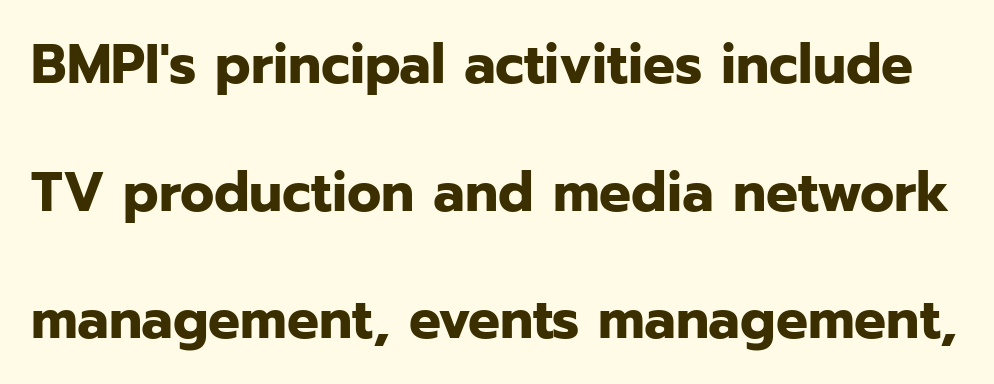
The image shows 56 px bold sans-serif type, upright; set loose line spacing (2.28x), normal letter spacing, not underlined; low stroke contrast and a medium x-height.
